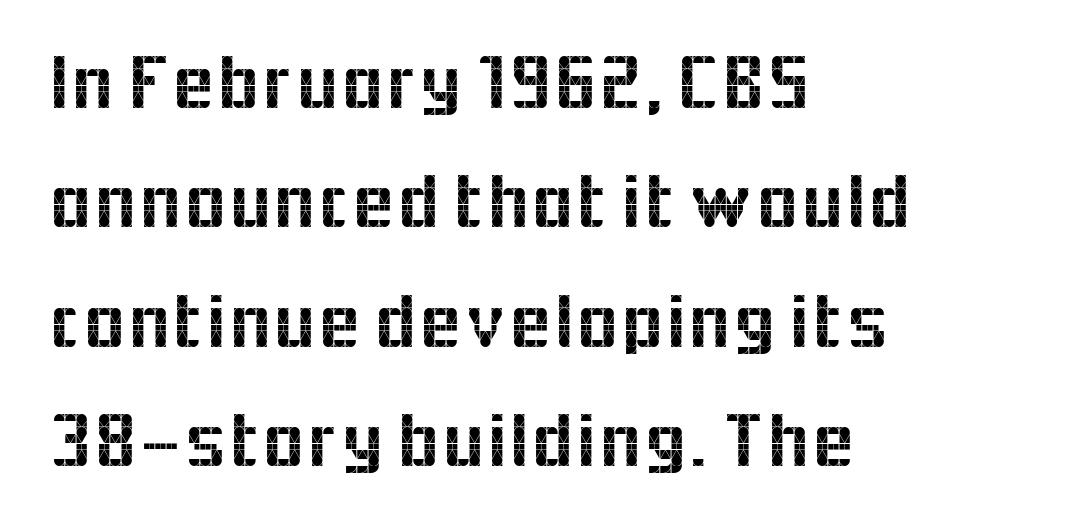
You could call the tracking neutral — neither tight nor loose. This rendering uses left alignment, leaving the right contour irregular. Type without underlining. Is there much room between lines? A standard amount, neither cramped nor airy.
